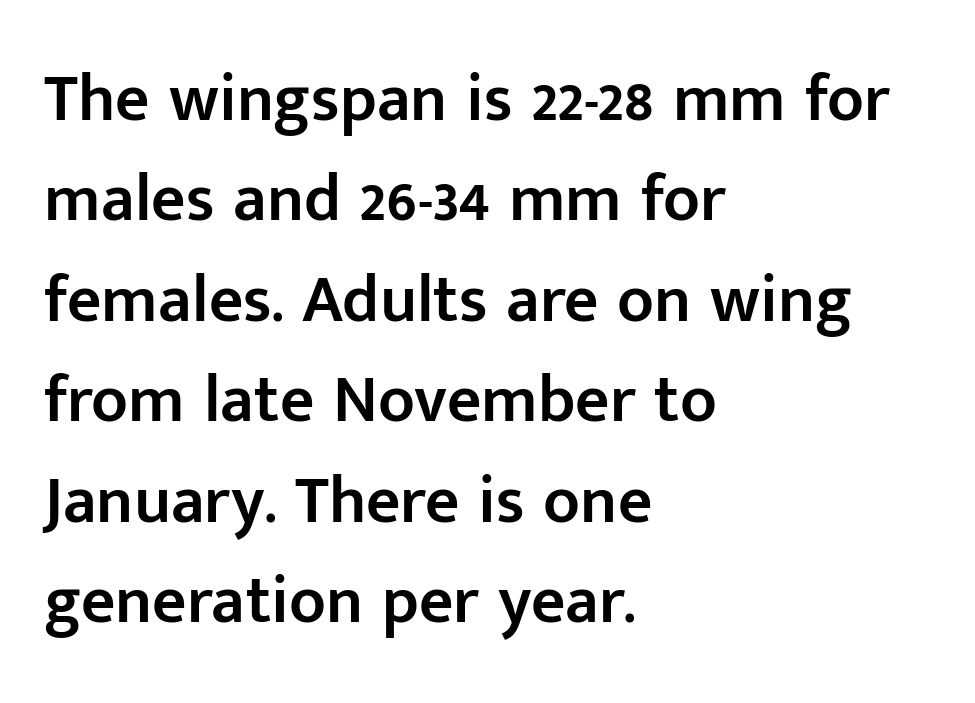
{"serif": "no", "italic": "no", "bold": "semi", "weight": "semibold", "width": "normal", "stroke_contrast": "low", "x_height": "medium", "monospaced": "no", "underline": "no", "align": "left", "line_spacing": "normal", "line_spacing_ratio": 1.5, "letter_spacing": "normal", "letter_spacing_em": 0.0, "glyph_px": 67}
